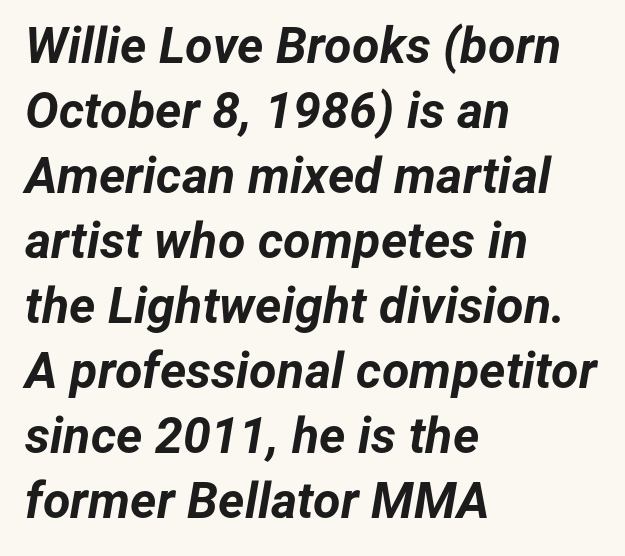
The face used here is proportionally spaced, like ordinary book or web type. Has an underline been added? It has not. The rendering uses a moderate line-height, typical for paragraphs. Compared with typical body copy, the letter spacing here is the same.
